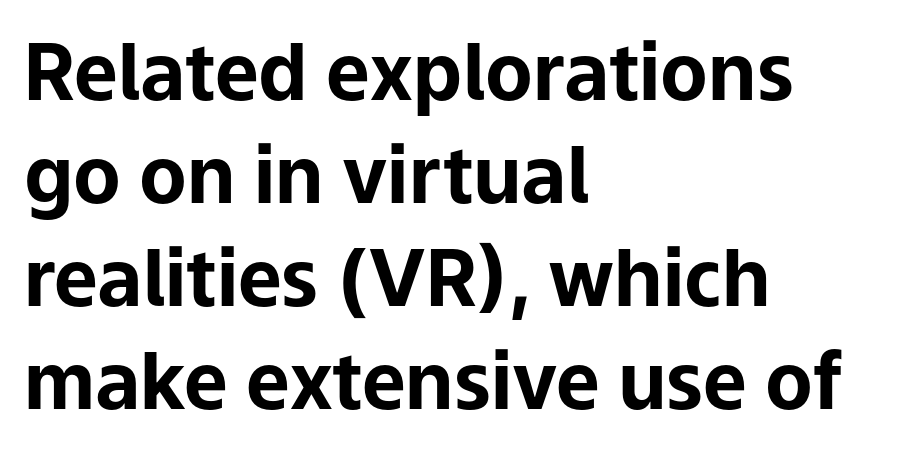
Does the lettering tilt? It doesn't — this is upright. This rendering leaves character spacing at its baseline value. Font category for this specimen: sans-serif. Visually the block forms a straight wall on the left and a jagged coastline on the right.
